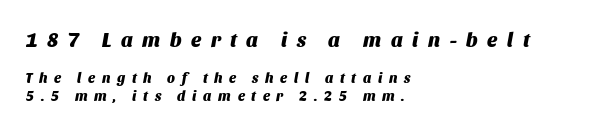
{"italic": "yes", "lean": "right", "slant_degrees": 11, "bold": "yes", "underline": "no", "align": "left", "line_spacing": "normal", "line_spacing_ratio": 1.3, "letter_spacing": "wide", "letter_spacing_em": 0.48, "larger_block": "first", "size_ratio": 1.43, "glyph_px": 20}
